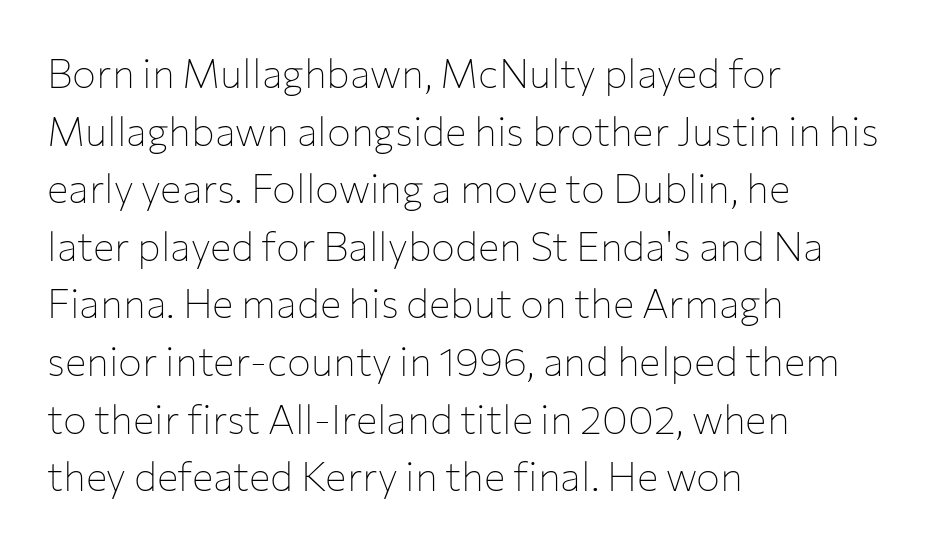
Q: Is the text bold? A: No.
Q: Is the text italic (slanted)? A: No, it is upright.
Q: Is the typeface a serif or a sans-serif typeface? A: Sans-serif.
Q: Is the text underlined? A: No.
Q: How is the paragraph aligned? A: Left-aligned.
Q: Is the spacing between letters normal or unusually wide? A: Normal.
Q: Is the spacing between lines tight, normal or loose? A: Normal.
Q: Width (condensed, normal, or wide)? A: Normal.
Q: Stroke contrast? A: Low.
Q: x-height? A: Medium.
Q: Monospaced? A: No.
